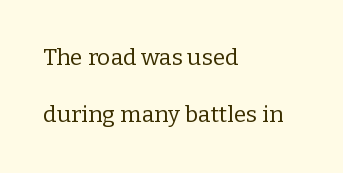
The image shows 23 px text type, upright; set left-aligned, loose line spacing (2.48x), normal letter spacing, not underlined.
